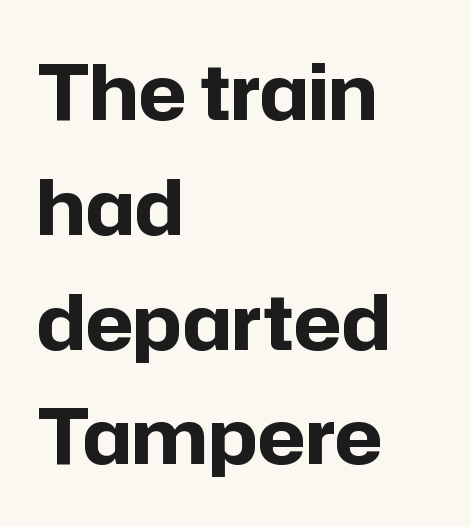
Q: Is the text bold? A: Yes.
Q: Is the text italic (slanted)? A: No, it is upright.
Q: Is the typeface a serif or a sans-serif typeface? A: Sans-serif.
Q: Is the text underlined? A: No.
Q: How is the paragraph aligned? A: Left-aligned.
Q: Is the spacing between letters normal or unusually wide? A: Normal.
Q: Is the spacing between lines tight, normal or loose? A: Normal.
Q: Width (condensed, normal, or wide)? A: Normal.
Q: Stroke contrast? A: Low.
Q: x-height? A: Medium.
Q: Monospaced? A: No.
